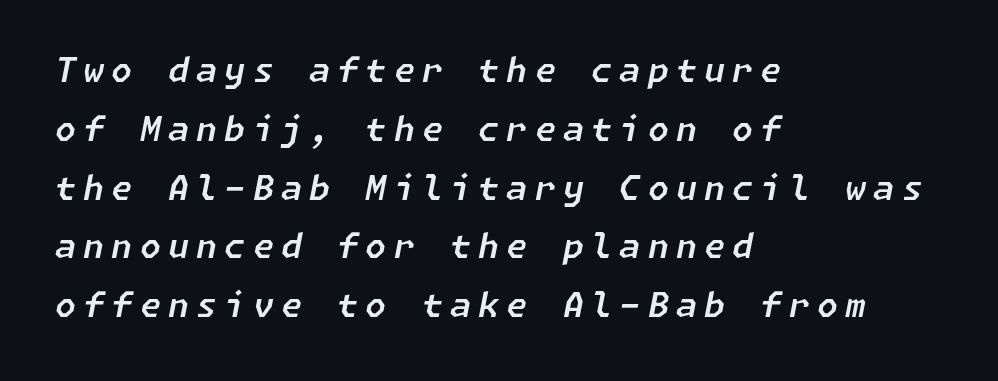
{"italic": "yes", "lean": "right", "slant_degrees": 11, "width": "normal", "stroke_contrast": "low", "x_height": "medium", "underline": "no", "align": "left", "line_spacing_ratio": 1.73, "letter_spacing": "wide", "letter_spacing_em": 0.21, "glyph_px": 34}
